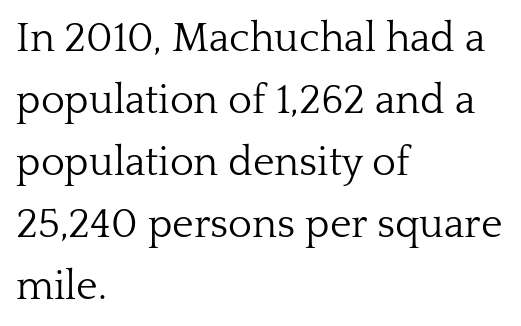
The image shows 41 px light serif type, upright; set left-aligned, normal line spacing (1.51x), normal letter spacing, not underlined; low stroke contrast and a medium x-height.
